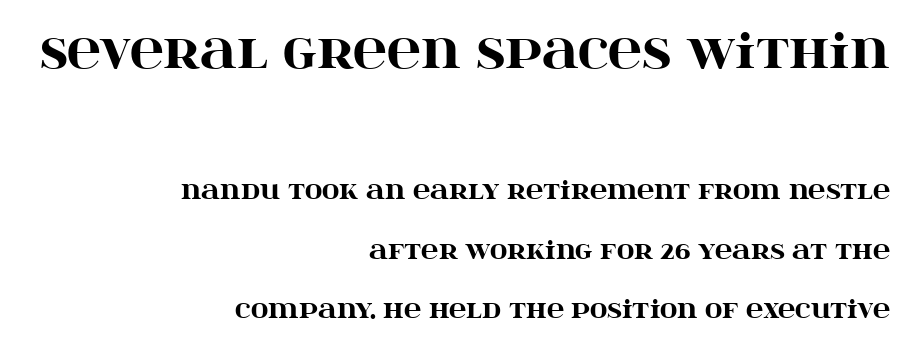
{"serif": "yes", "italic": "no", "bold": "yes", "weight": "heavy", "width": "wide", "stroke_contrast": "high", "x_height": "large", "monospaced": "no", "underline": "no", "align": "right", "line_spacing": "loose", "line_spacing_ratio": 2.48, "letter_spacing": "normal", "letter_spacing_em": 0.0, "larger_block": "first", "size_ratio": 1.96, "glyph_px": 47}
